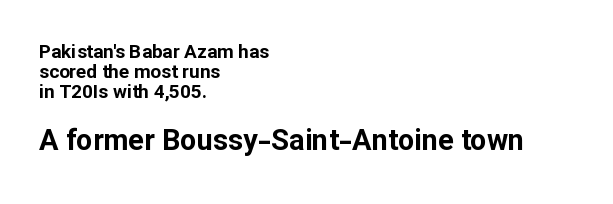
Any mark beneath the type? The region is blank. In terms of letterspacing, this is plain default setting. Character size in the trailing block exceeds that of the leading block. Each glyph is drawn with heavy, bold strokes. The font's upright variant was chosen for this text. This block would grow much taller if given ordinary leading; it's compressed now.
